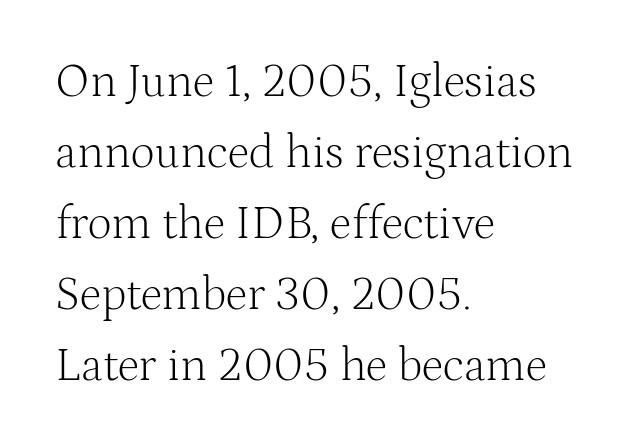
The image shows 47 px light serif type, upright; set left-aligned, normal line spacing (1.51x), normal letter spacing, not underlined; medium stroke contrast and a medium x-height.
